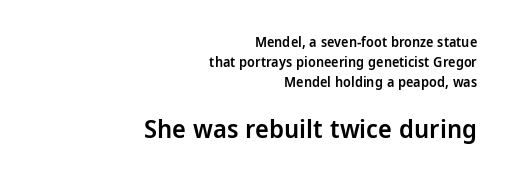
{"italic": "no", "bold": "semi", "underline": "no", "align": "right", "line_spacing": "normal", "line_spacing_ratio": 1.43, "letter_spacing": "normal", "letter_spacing_em": 0.0, "larger_block": "second", "size_ratio": 1.86, "glyph_px": 26}
